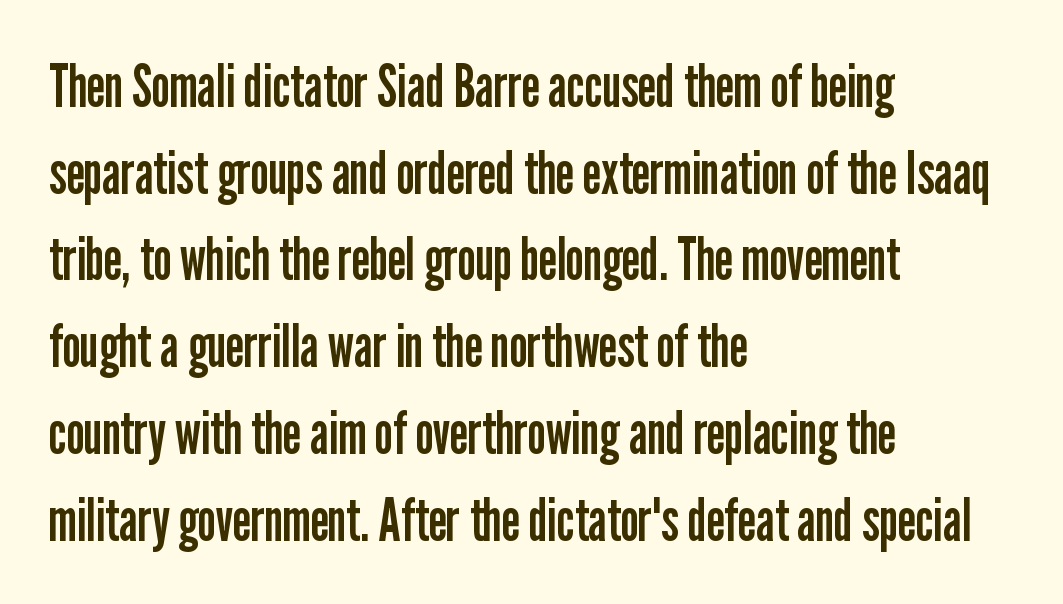
Q: Is the text bold? A: No.
Q: Is the text italic (slanted)? A: No, it is upright.
Q: Is the typeface a serif or a sans-serif typeface? A: Sans-serif.
Q: Is the text underlined? A: No.
Q: How is the paragraph aligned? A: Left-aligned.
Q: Is the spacing between letters normal or unusually wide? A: Normal.
Q: Is the spacing between lines tight, normal or loose? A: Normal.
Q: Width (condensed, normal, or wide)? A: Condensed.
Q: Stroke contrast? A: Low.
Q: x-height? A: Medium.
Q: Monospaced? A: No.
